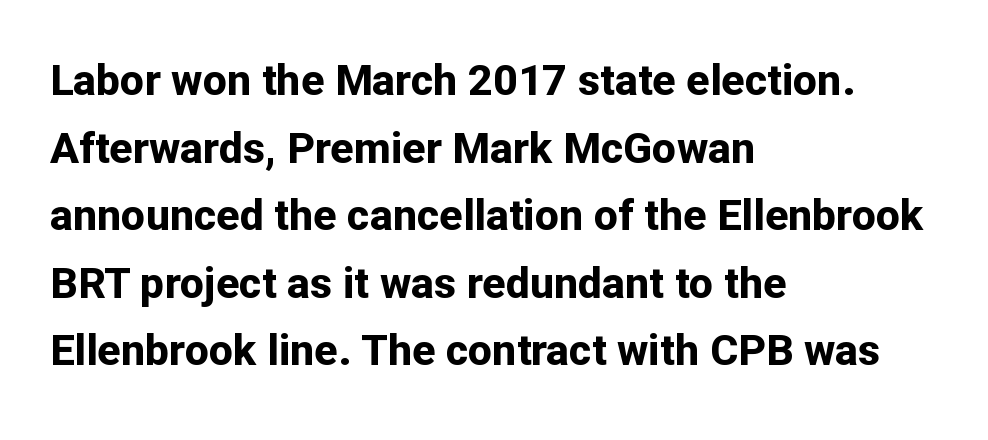
Q: Is the text bold? A: Yes.
Q: Is the text italic (slanted)? A: No, it is upright.
Q: Is the typeface a serif or a sans-serif typeface? A: Sans-serif.
Q: Is the text underlined? A: No.
Q: How is the paragraph aligned? A: Left-aligned.
Q: Is the spacing between letters normal or unusually wide? A: Normal.
Q: Is the spacing between lines tight, normal or loose? A: Normal.
Q: Width (condensed, normal, or wide)? A: Normal.
Q: Stroke contrast? A: Low.
Q: x-height? A: Medium.
Q: Monospaced? A: No.
